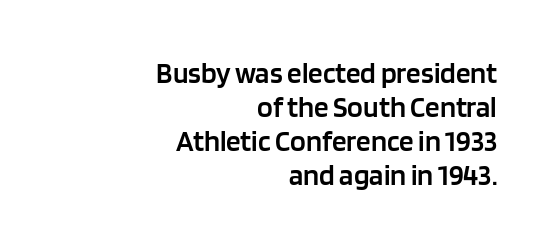
{"serif": "no", "italic": "no", "bold": "semi", "weight": "semibold", "width": "normal", "stroke_contrast": "low", "x_height": "large", "monospaced": "no", "underline": "no", "align": "right", "line_spacing_ratio": 1.17, "letter_spacing": "normal", "letter_spacing_em": 0.0, "glyph_px": 29}
